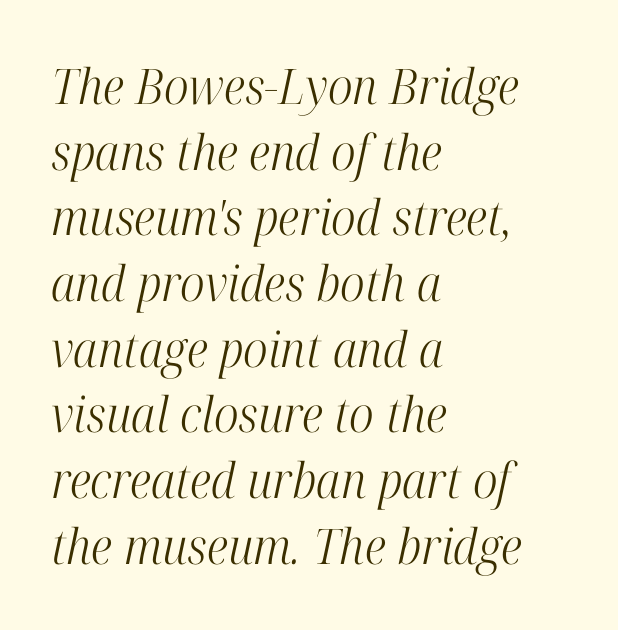
{"serif": "yes", "italic": "yes", "lean": "right", "slant_degrees": 12, "bold": "no", "weight": "light", "width": "condensed", "stroke_contrast": "high", "x_height": "medium", "monospaced": "no", "underline": "no", "align": "left", "line_spacing": "normal", "line_spacing_ratio": 1.34, "letter_spacing": "normal", "letter_spacing_em": 0.0, "glyph_px": 49}
